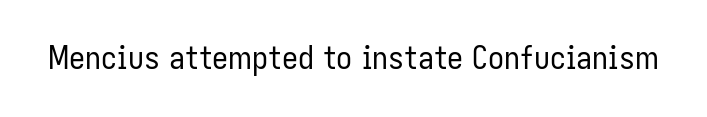
{"serif": "no", "italic": "no", "bold": "no", "weight": "regular", "width": "condensed", "stroke_contrast": "low", "x_height": "medium", "monospaced": "no", "underline": "no", "letter_spacing": "normal", "letter_spacing_em": 0.0, "glyph_px": 32}
